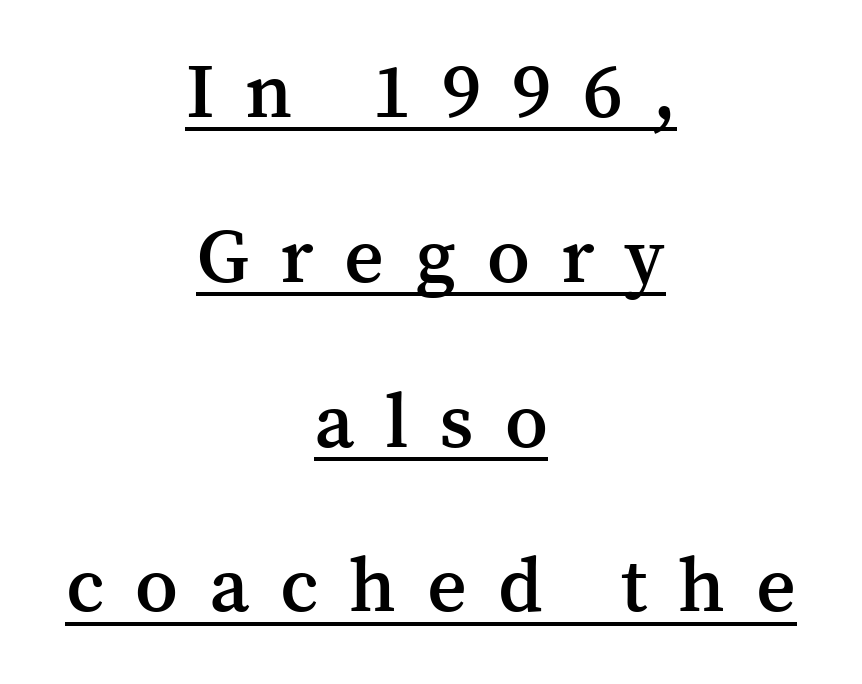
How are the letters spaced? Widely, with obvious added tracking. If you folded the block vertically in half, each line would mirror itself in length. This is underlined copy, the kind a proofreader might mark for attention. Every character sits straight up, as roman type does. Each letter keeps its own natural width here, so spacing adapts to shape. Old-style or modern, the face here clearly has serifs.
